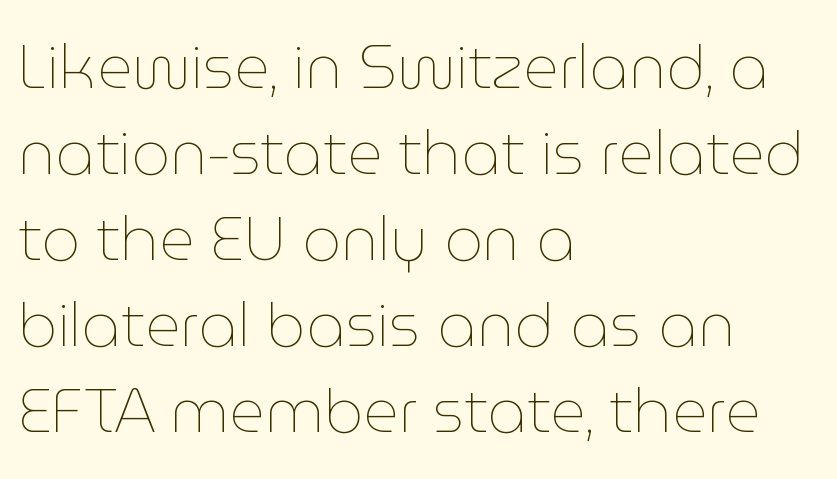
Q: Is the text bold? A: No.
Q: Is the text italic (slanted)? A: No, it is upright.
Q: Is the text underlined? A: No.
Q: How is the paragraph aligned? A: Left-aligned.
Q: Is the spacing between letters normal or unusually wide? A: Normal.
Q: Is the spacing between lines tight, normal or loose? A: Normal.
Q: Width (condensed, normal, or wide)? A: Normal.
Q: Stroke contrast? A: Low.
Q: x-height? A: Medium.
Q: Monospaced? A: No.
